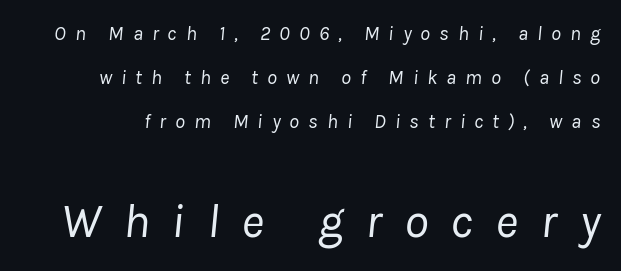
{"italic": "yes", "lean": "right", "slant_degrees": 8, "bold": "no", "weight": "regular", "width": "normal", "stroke_contrast": "low", "x_height": "medium", "monospaced": "no", "underline": "no", "line_spacing": "loose", "line_spacing_ratio": 2.19, "letter_spacing": "wide", "letter_spacing_em": 0.45, "larger_block": "second", "size_ratio": 2.45, "glyph_px": 49}
